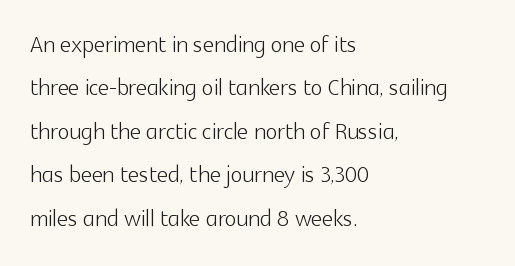
{"serif": "no", "italic": "no", "bold": "no", "weight": "light", "width": "normal", "x_height": "medium", "monospaced": "no", "underline": "no", "align": "left", "line_spacing": "normal", "line_spacing_ratio": 1.4, "letter_spacing": "normal", "letter_spacing_em": 0.0, "glyph_px": 31}
